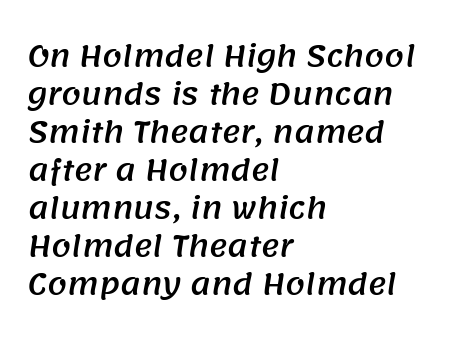
The block of text has a typical density, with ordinary space between rows. Compared with a centered layout, this one pins lines to the left instead. No feet cap the strokes, marking this as sans-serif type. Looks like regular typesetting: each glyph gets only the width it needs. Rule under the text: the space is simply empty.
